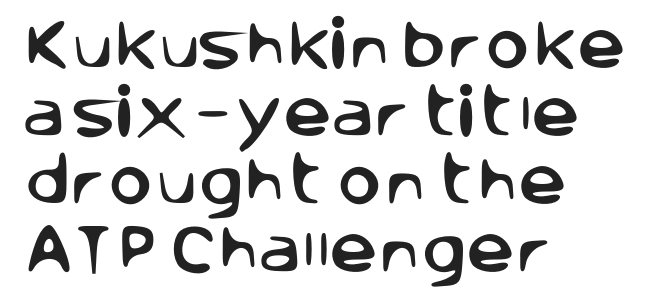
All the whitespace from short lines collects on the right. Proportional: the letters do not fall into vertical columns. Does the leading feel generous? No, just average. Short note: letters normally spaced. The typeface chosen for these lines omits serifs. Each row of text sits above clean, open space.
